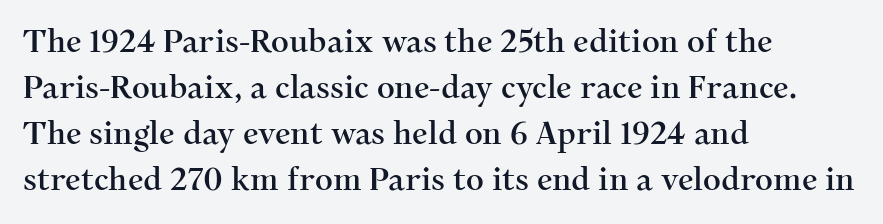
Reading down the column, the eye jumps a familiar distance to each next line. What kind of face is this? One with serifs. The axis of the letterforms is exactly vertical. Varying glyph widths throughout — classic text-font behaviour. Leftover space on each line is placed entirely after the last word. Glance below the letters and you will spot only blank space.
